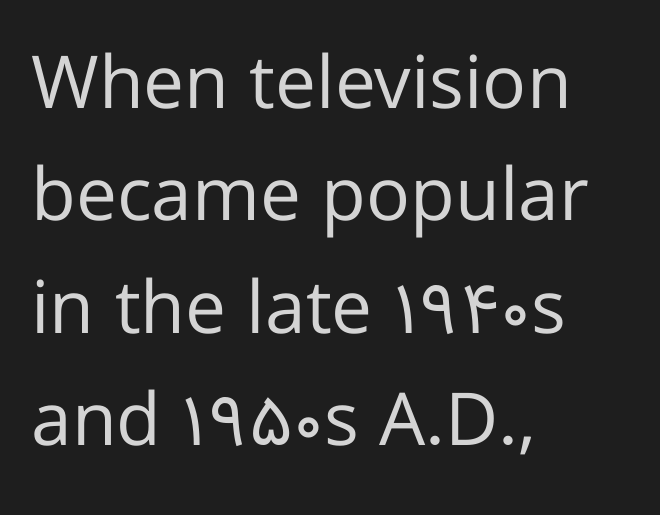
Classification — sans serif. Every stem runs plumb, perpendicular to the baseline. Whoever set this chose a conventional vertical rhythm. A typesetter would call this proportional, since set widths differ per character.
